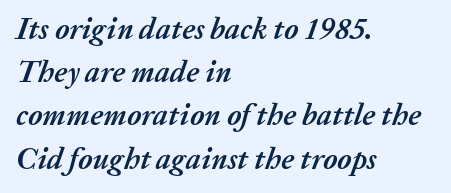
{"italic": "yes", "lean": "right", "slant_degrees": 20, "bold": "yes", "weight": "semibold", "width": "normal", "stroke_contrast": "medium", "x_height": "medium", "monospaced": "no", "underline": "no", "align": "left", "line_spacing": "normal", "line_spacing_ratio": 1.44, "letter_spacing": "normal", "letter_spacing_em": 0.0, "glyph_px": 30}
